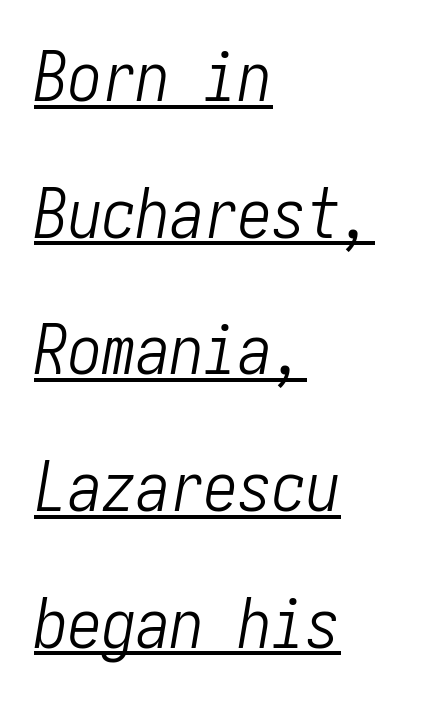
{"italic": "yes", "lean": "right", "slant_degrees": 10, "bold": "no", "weight": "light", "width": "condensed", "stroke_contrast": "low", "x_height": "medium", "underline": "yes", "align": "left", "line_spacing": "loose", "line_spacing_ratio": 2.01, "letter_spacing": "normal", "letter_spacing_em": 0.0, "glyph_px": 68}
